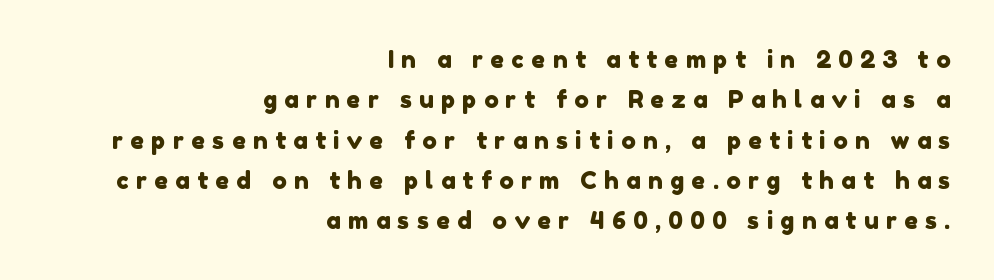
Inter-character spacing is expanded well beyond the font's built-in metrics. Reading down the column, the eye jumps a familiar distance to each next line. Typeset ragged left — the right edge is the straight one. Check the space under the baseline: it is left empty.
